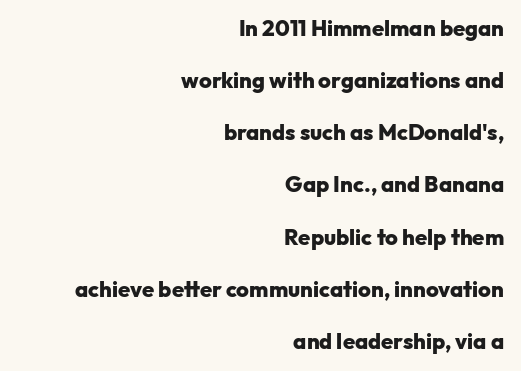
Clear beneath every line of the passage. Posture: vertical. The compositor pushed each line to the right boundary. Short note: letters normally spaced.
